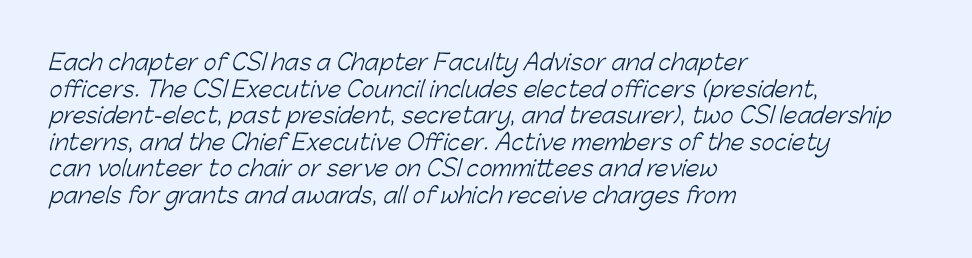
The image shows 22 px text type; set left-aligned, line spacing 1.21x, normal letter spacing, not underlined.
